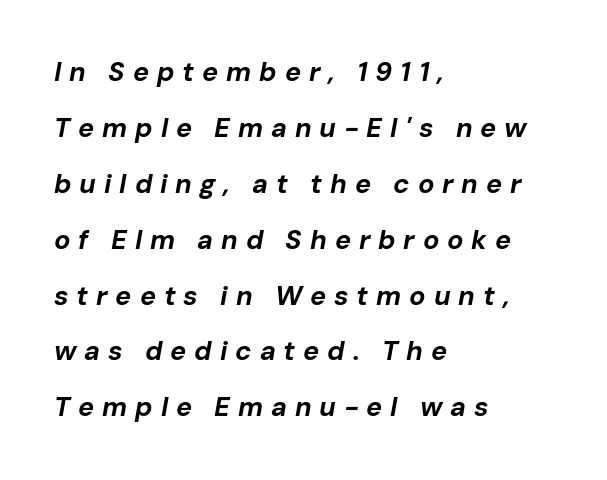
{"italic": "yes", "lean": "right", "slant_degrees": 10, "bold": "yes", "underline": "no", "align": "left", "line_spacing": "loose", "line_spacing_ratio": 2.07, "letter_spacing": "wide", "letter_spacing_em": 0.29, "glyph_px": 27}
